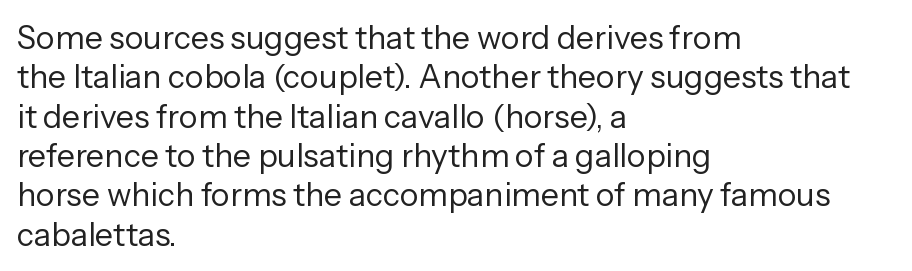
{"serif": "no", "italic": "no", "bold": "no", "weight": "regular", "width": "normal", "stroke_contrast": "low", "x_height": "medium", "monospaced": "no", "underline": "no", "align": "left", "line_spacing_ratio": 1.23, "letter_spacing": "normal", "letter_spacing_em": 0.0, "glyph_px": 32}
